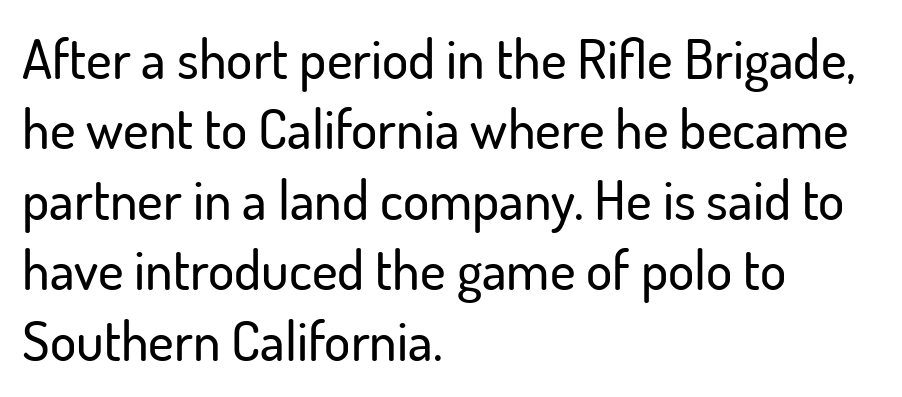
{"serif": "no", "italic": "no", "width": "normal", "stroke_contrast": "low", "x_height": "small", "monospaced": "no", "underline": "no", "align": "left", "line_spacing": "normal", "line_spacing_ratio": 1.28, "letter_spacing": "normal", "letter_spacing_em": 0.0, "glyph_px": 55}
